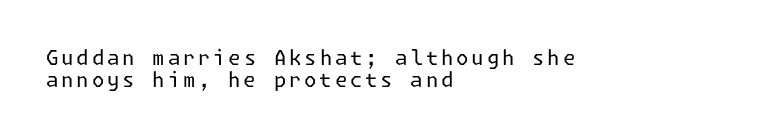
If you measured baseline to baseline, you'd find a short distance. The ragged edge is on the right, which tells us the setting is flush left. Does the lettering tilt? It doesn't — this is upright. Unbolded letterforms with no extra heft. The gap between lines stays unmarked.
